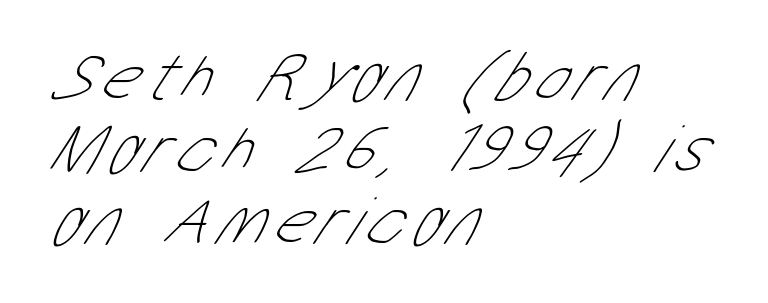
The image shows 70 px thin, condensed sans-serif type; set left-aligned, tight line spacing (1.03x), not underlined; low stroke contrast and a medium x-height.
